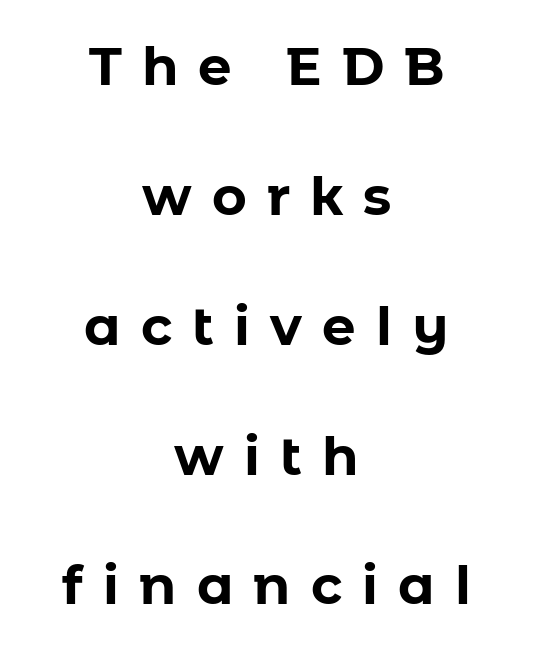
{"serif": "no", "italic": "no", "bold": "yes", "weight": "bold", "width": "normal", "stroke_contrast": "low", "x_height": "medium", "monospaced": "no", "underline": "no", "align": "center", "line_spacing": "loose", "line_spacing_ratio": 2.45, "letter_spacing": "wide", "letter_spacing_em": 0.38, "glyph_px": 53}
